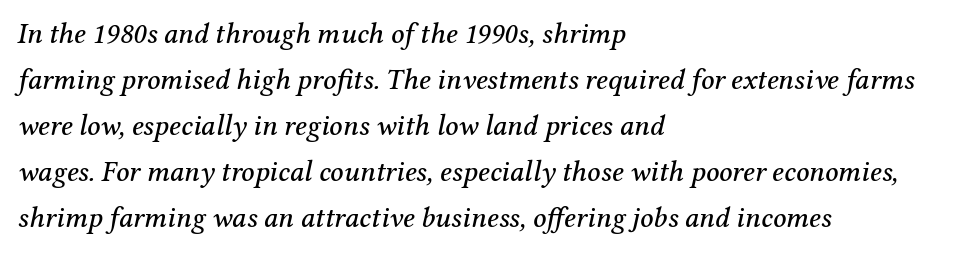
{"serif": "yes", "italic": "yes", "lean": "right", "slant_degrees": 12, "width": "normal", "stroke_contrast": "medium", "x_height": "medium", "monospaced": "no", "underline": "no", "align": "left", "line_spacing": "normal", "line_spacing_ratio": 1.59, "letter_spacing": "normal", "letter_spacing_em": 0.0, "glyph_px": 29}
